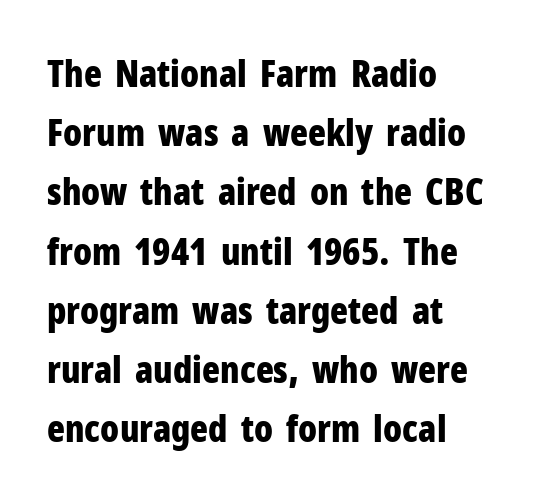
{"serif": "no", "italic": "no", "bold": "yes", "weight": "bold", "width": "condensed", "stroke_contrast": "low", "x_height": "medium", "monospaced": "no", "underline": "no", "align": "left", "line_spacing": "normal", "line_spacing_ratio": 1.6, "letter_spacing": "normal", "letter_spacing_em": 0.0, "glyph_px": 37}
